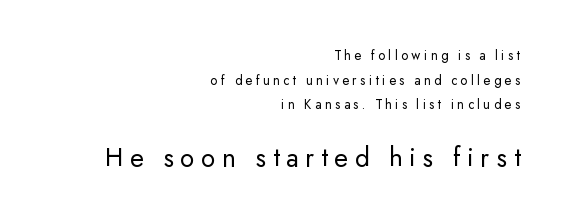
{"serif": "no", "italic": "no", "bold": "no", "weight": "regular", "width": "normal", "stroke_contrast": "low", "x_height": "small", "monospaced": "no", "underline": "no", "align": "right", "line_spacing_ratio": 1.76, "letter_spacing": "wide", "letter_spacing_em": 0.24, "larger_block": "second", "size_ratio": 2.0, "glyph_px": 28}
